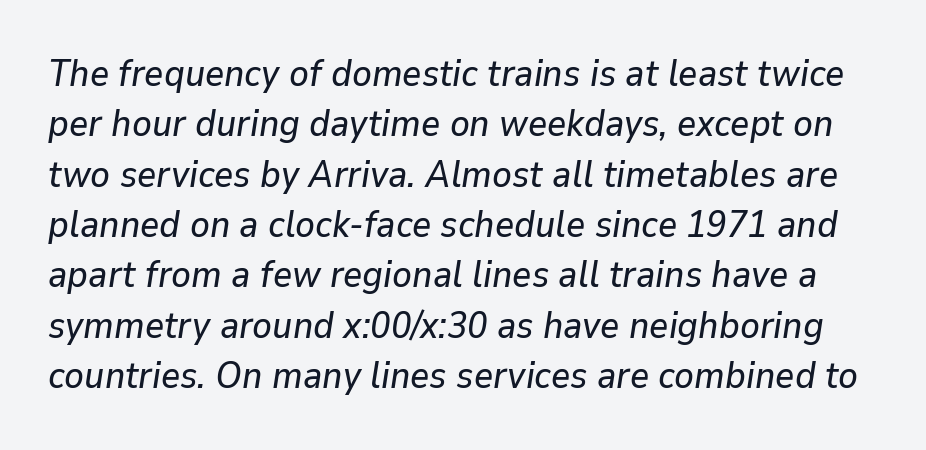
{"italic": "yes", "lean": "right", "slant_degrees": 9, "width": "normal", "stroke_contrast": "low", "x_height": "medium", "monospaced": "no", "underline": "no", "line_spacing": "normal", "line_spacing_ratio": 1.36, "letter_spacing": "normal", "letter_spacing_em": 0.0, "glyph_px": 37}
